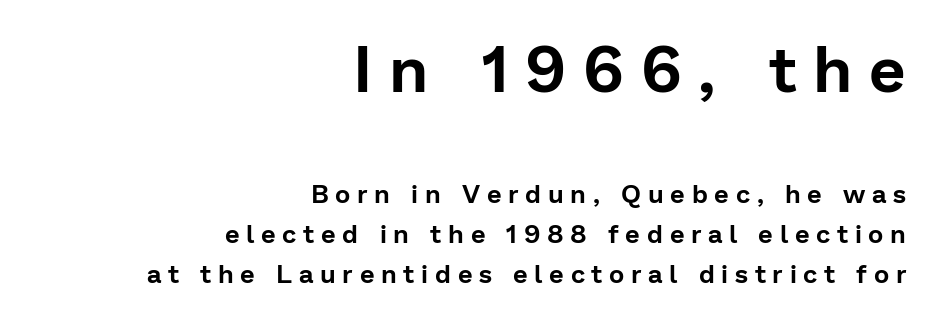
Q: Is the text italic (slanted)? A: No, it is upright.
Q: Is the typeface a serif or a sans-serif typeface? A: Sans-serif.
Q: Is the text underlined? A: No.
Q: How is the paragraph aligned? A: Right-aligned.
Q: Is the spacing between letters normal or unusually wide? A: Unusually wide.
Q: Is the spacing between lines tight, normal or loose? A: Normal.
Q: Which block of text is set in a larger size, the first (top) or the second (bottom)? A: The first (top) one.
Q: Width (condensed, normal, or wide)? A: Normal.
Q: Stroke contrast? A: Low.
Q: x-height? A: Medium.
Q: Monospaced? A: No.
